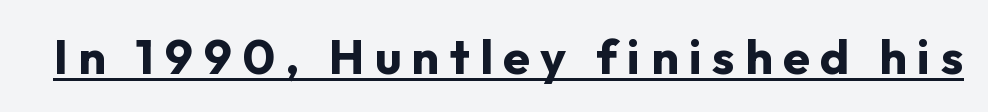
{"serif": "no", "italic": "no", "bold": "yes", "weight": "bold", "width": "normal", "stroke_contrast": "low", "x_height": "medium", "monospaced": "no", "underline": "yes", "letter_spacing": "wide", "letter_spacing_em": 0.21, "glyph_px": 49}
